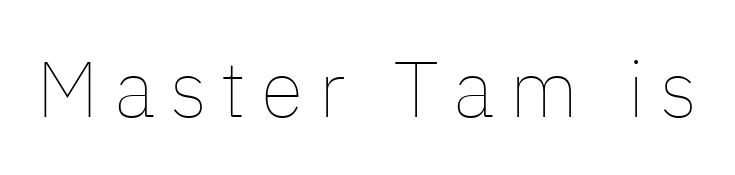
Q: Is the text bold? A: No.
Q: Is the text italic (slanted)? A: No, it is upright.
Q: Is the text underlined? A: No.
Q: Width (condensed, normal, or wide)? A: Normal.
Q: Stroke contrast? A: Low.
Q: x-height? A: Medium.
Q: Monospaced? A: No.
